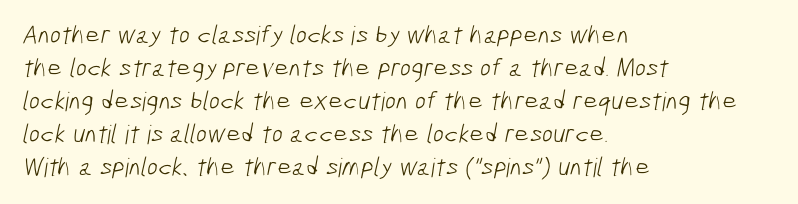
The face looks like a standard text weight, possibly lighter. The typesetter chose a ragged-right arrangement here. Anything drawn beneath the words? Only blank space. The passage shown stacks its lines at a standard gap.
